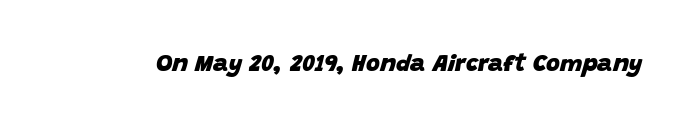
The image shows 24 px bold type, italic (leaning right); set normal letter spacing, not underlined.
